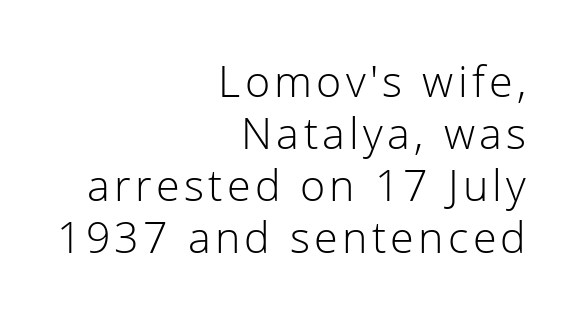
The image shows 43 px light sans-serif type, upright; set right-aligned, line spacing 1.21x, not underlined; low stroke contrast and a medium x-height.
